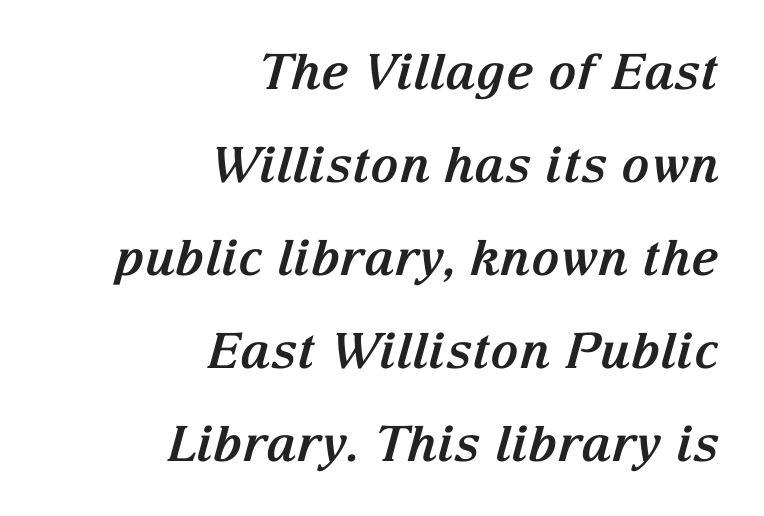
Students, note that the glyphs here touch the page at normal intervals. Check the space under the baseline: it is left empty. Leading: increased. Notice how the stems are inclined rather than vertical — that's the hallmark of italics. Small tapered or slab feet sit at the stroke ends, so this counts as serif.
